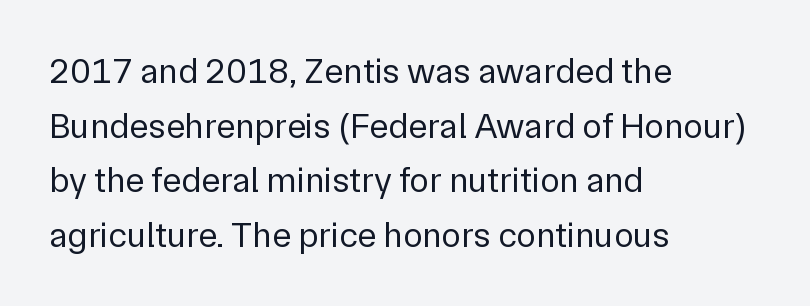
These lines were composed using upright roman letters. The lines are quadded left. Letterform terminals end flat and unadorned throughout the passage. The face used here is proportionally spaced, like ordinary book or web type. Each row of text sits above clean, open space. Heft: none added — not bold.
